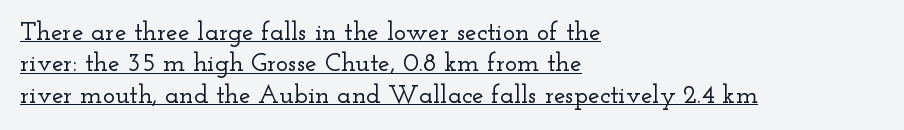
{"italic": "no", "underline": "yes", "align": "left", "line_spacing_ratio": 1.21, "letter_spacing": "normal", "letter_spacing_em": 0.0, "glyph_px": 26}
